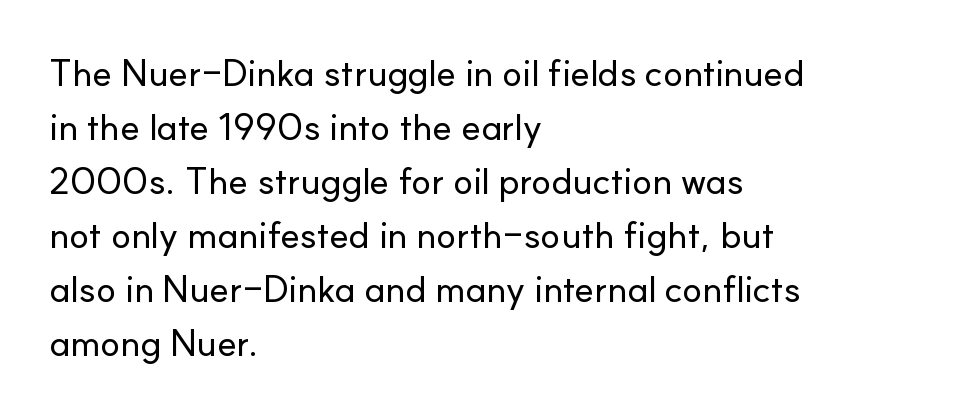
{"serif": "no", "italic": "no", "width": "normal", "stroke_contrast": "low", "x_height": "small", "monospaced": "no", "underline": "no", "align": "left", "line_spacing": "normal", "line_spacing_ratio": 1.46, "letter_spacing": "normal", "letter_spacing_em": 0.0, "glyph_px": 37}
